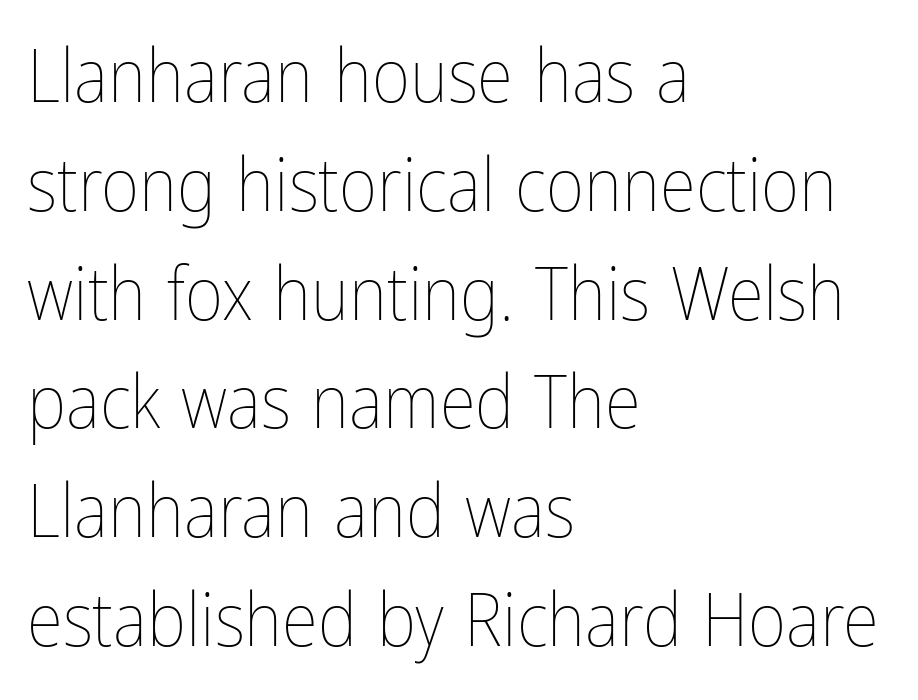
Nobody touched the tracking dial on this one. Ordinary non-slanted type is in use. The specimen omits any rule beneath the text block's lines. The strokes are not fattened; the text isn't bold. Horizontal alignment here is leftward, the default for most running prose. Each letter keeps its own natural width here, so spacing adapts to shape.
